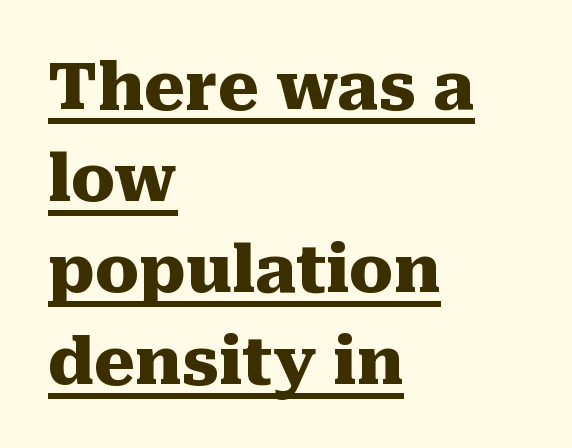
The image shows 65 px heavy serif type, upright; set left-aligned, normal line spacing (1.41x), normal letter spacing, underlined; medium stroke contrast and a medium x-height.
